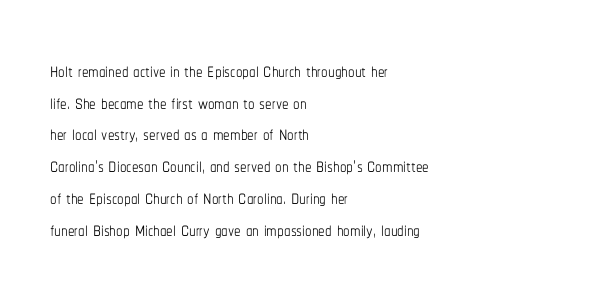
Nope, not italic — everything's standing straight. The font is comparable to plain body text, perhaps lighter. Inter-character spacing is left at the font's built-in metrics. The zone under the glyphs is completely vacant. These lines are set flush left with a ragged right edge.
